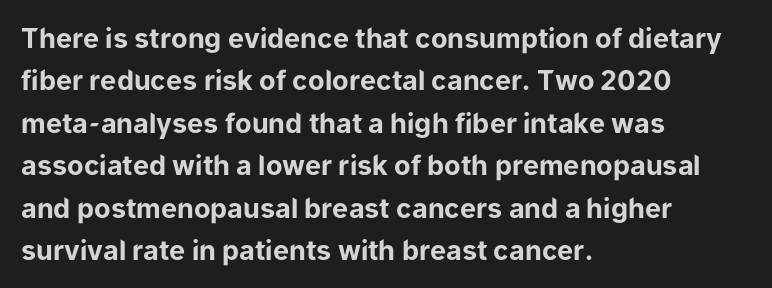
The image shows 27 px bold type, upright; set left-aligned, normal line spacing (1.57x), normal letter spacing, not underlined.
